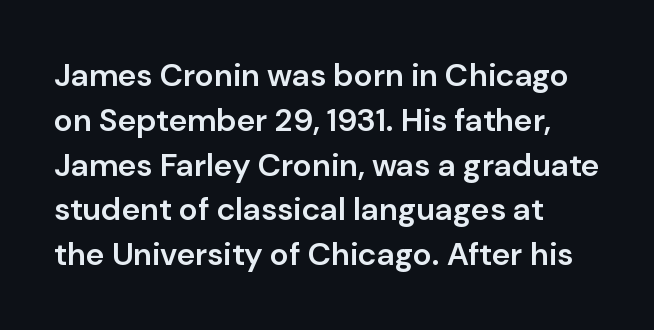
The font family rendered here belongs to the sans-serif group. The font's upright variant was chosen for this text. Students, note that the glyphs here touch the page at normal intervals. A bit beefed up — I'd call it semibold rather than bold.
